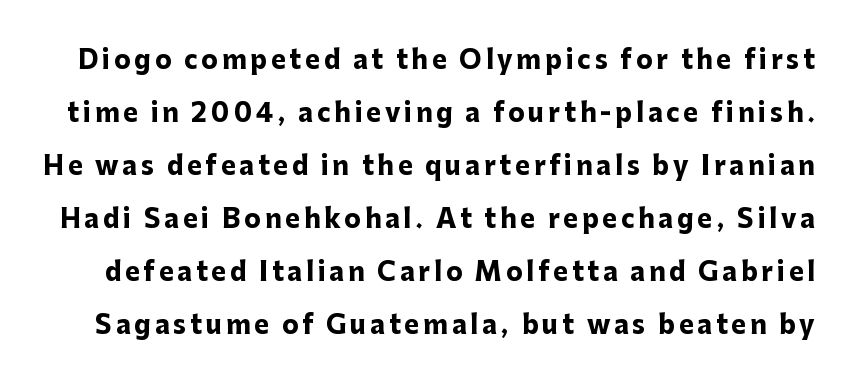
{"italic": "no", "bold": "yes", "underline": "no", "line_spacing": "loose", "line_spacing_ratio": 2.12, "glyph_px": 25}
